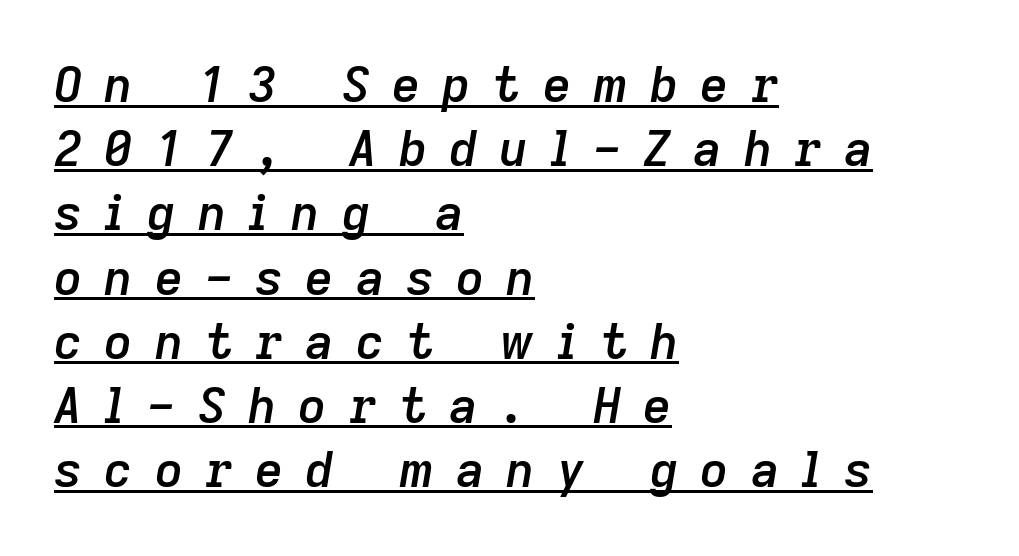
Q: Is the text bold? A: Semi-bold.
Q: Is the text italic (slanted)? A: Yes, it leans right by about 9 degrees.
Q: Is the text underlined? A: Yes.
Q: How is the paragraph aligned? A: Left-aligned.
Q: Is the spacing between letters normal or unusually wide? A: Unusually wide.
Q: Is the spacing between lines tight, normal or loose? A: Normal.
Q: Width (condensed, normal, or wide)? A: Normal.
Q: Stroke contrast? A: Low.
Q: x-height? A: Medium.
Q: Monospaced? A: No.
